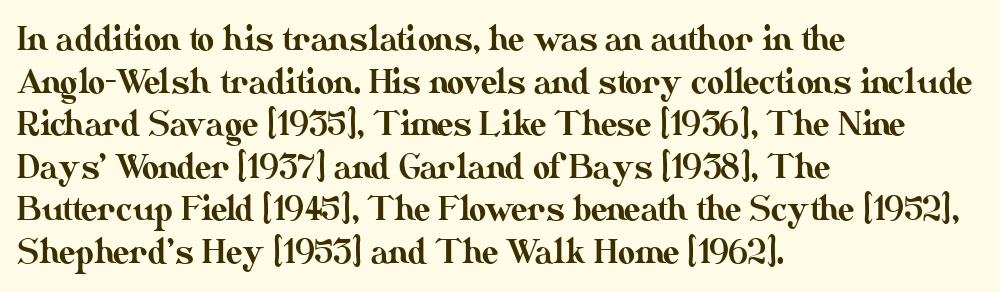
Q: Is the text italic (slanted)? A: No, it is upright.
Q: Is the text underlined? A: No.
Q: How is the paragraph aligned? A: Left-aligned.
Q: Is the spacing between letters normal or unusually wide? A: Normal.
Q: Is the spacing between lines tight, normal or loose? A: Normal.
Q: Width (condensed, normal, or wide)? A: Normal.
Q: Stroke contrast? A: Medium.
Q: x-height? A: Small.
Q: Monospaced? A: No.
